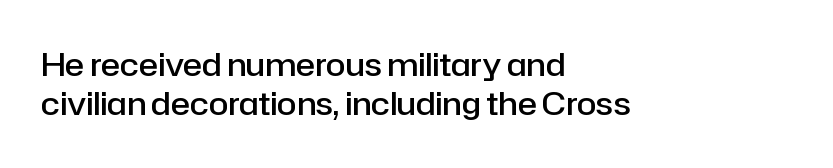
The gap between lines stays unmarked. Here the designer chose a conventional face with non-uniform glyph widths. Unlike italic type, these characters show no tilt at all. On the weight axis this lands at semibold, roughly 600. Default kerning and tracking; the words read as compact shapes. A sans-serif font was chosen for this passage.
